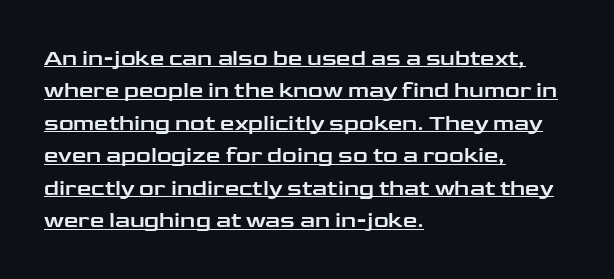
This sample carries an underscore along the baseline area. Vertical strokes here are truly vertical. In terms of leading, this rendering sits right in the middle. Standard letterfit; no display-style spreading of the glyphs.
